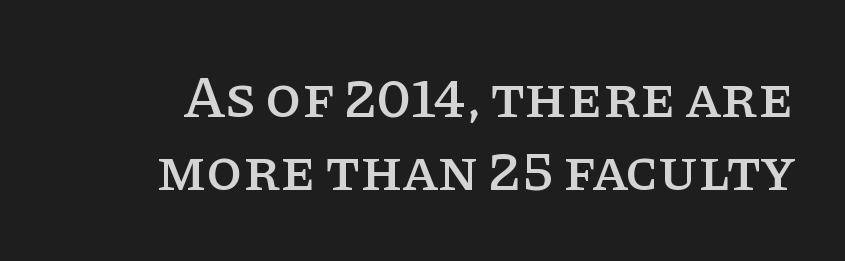
Q: Is the text italic (slanted)? A: No, it is upright.
Q: Is the typeface a serif or a sans-serif typeface? A: Serif.
Q: Is the text underlined? A: No.
Q: Is the spacing between letters normal or unusually wide? A: Normal.
Q: Width (condensed, normal, or wide)? A: Normal.
Q: Stroke contrast? A: Low.
Q: x-height? A: Large.
Q: Monospaced? A: No.
